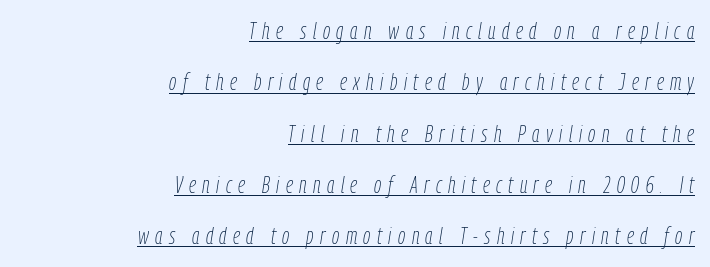
The image shows 23 px text type, italic (leaning right); set right-aligned, loose line spacing (2.23x), unusually wide letter spacing (+0.28 em), underlined.
